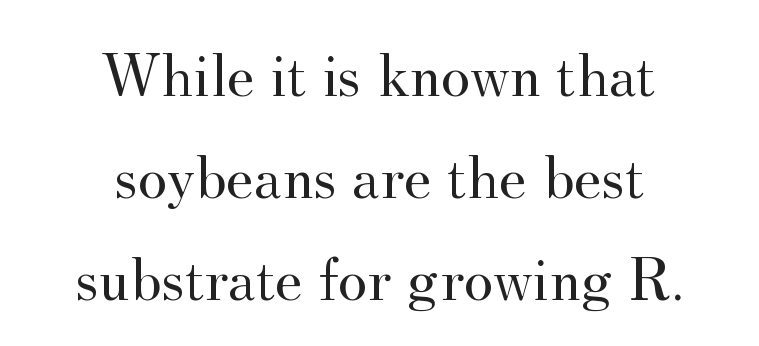
The image shows 63 px regular-weight serif type, upright; set centered, normal line spacing (1.62x), normal letter spacing, not underlined; medium stroke contrast and a small x-height.
